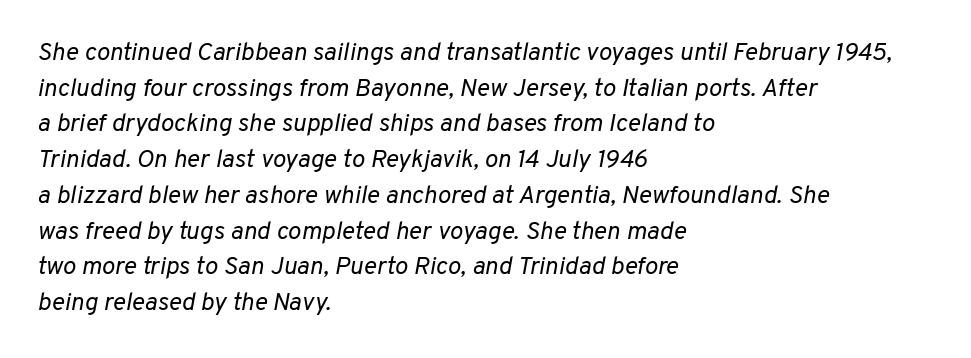
If you measured baseline to baseline, you'd find a middling distance. Italic: yes, the glyphs are oblique. No heavy texture on the line: the type isn't bold. The strip under each line holds only bare page. Line starts are locked; line ends wander. Default kerning and tracking; the words read as compact shapes.
